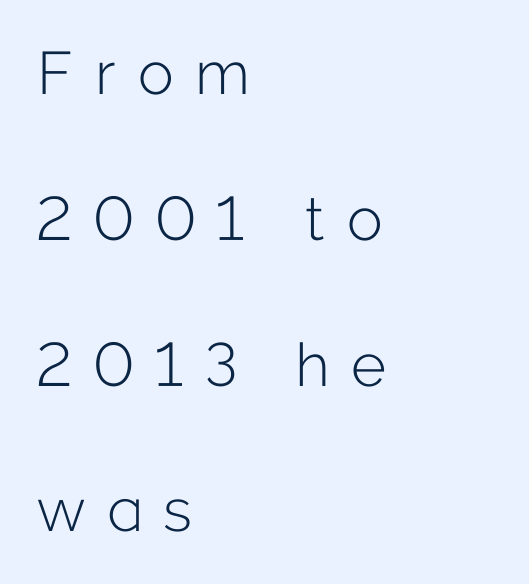
Do the letters lean? They stand straight. Note: no serifs on the glyphs. Airy leading. Someone cranked the tracking dial way up on this one.
